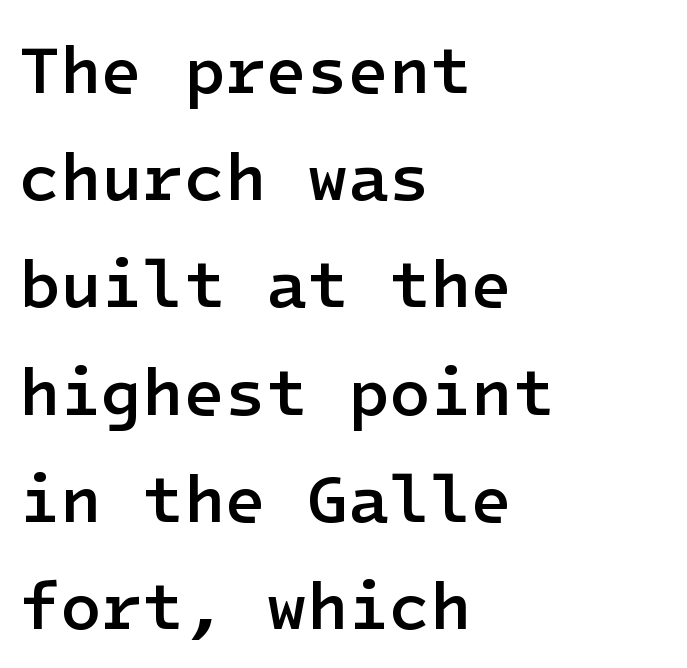
{"serif": "no", "italic": "no", "bold": "semi", "weight": "semibold", "width": "normal", "stroke_contrast": "low", "x_height": "medium", "underline": "no", "align": "left", "line_spacing": "normal", "line_spacing_ratio": 1.6, "letter_spacing": "normal", "letter_spacing_em": 0.0, "glyph_px": 67}
